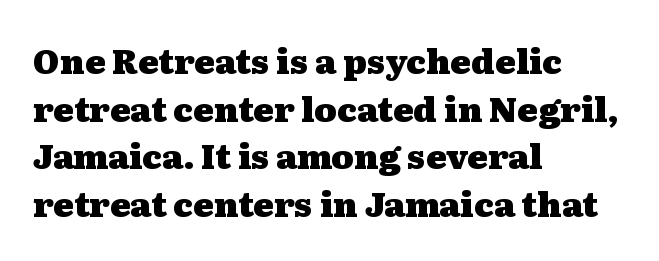
Q: Is the text bold? A: Yes.
Q: Is the text italic (slanted)? A: No, it is upright.
Q: Is the typeface a serif or a sans-serif typeface? A: Serif.
Q: Is the text underlined? A: No.
Q: How is the paragraph aligned? A: Left-aligned.
Q: Is the spacing between letters normal or unusually wide? A: Normal.
Q: Is the spacing between lines tight, normal or loose? A: Normal.
Q: Width (condensed, normal, or wide)? A: Wide.
Q: Stroke contrast? A: Medium.
Q: x-height? A: Medium.
Q: Monospaced? A: No.
